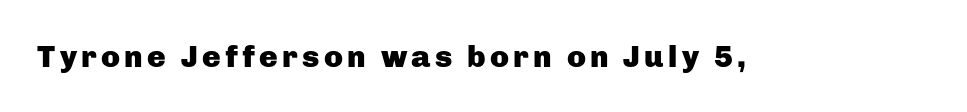
Rule under the text: the space is simply empty. Unlike italic type, these characters show no tilt at all. Strokes here are thick enough to call this a true bold. Do the characters align in a grid? No, the font is proportional.
